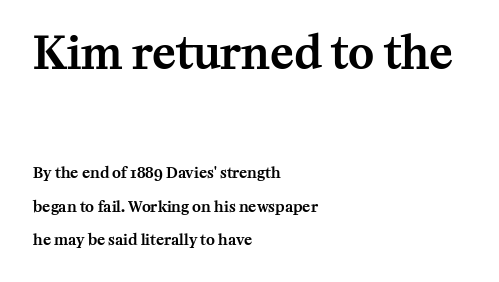
The type family on display is of the serif kind. You could not count columns in this text — the font is proportionally spaced. The area under the type is left untouched. The type is set solid horizontally, with unmodified tracking.
